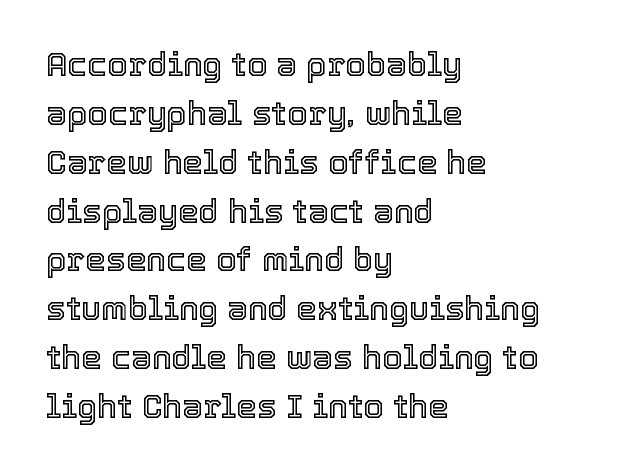
Words float on clear page, feet unadorned. Quick note: interline space is typical. The type sits square on the baseline with zero lean. Varying glyph widths throughout — classic text-font behaviour. Letter spacing: default. Which margin do the lines hug? The left one — the right edge is uneven.
